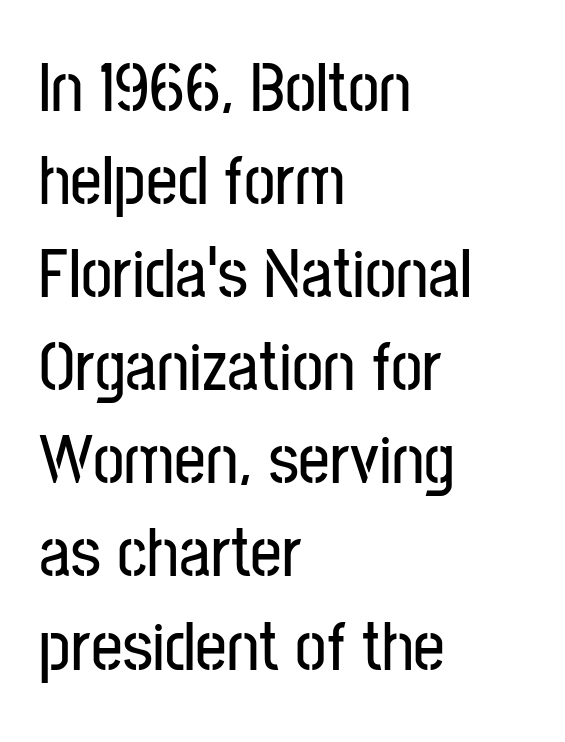
The image shows 70 px condensed sans-serif type, upright; set left-aligned, normal line spacing (1.33x), normal letter spacing, not underlined; low stroke contrast and a medium x-height.
